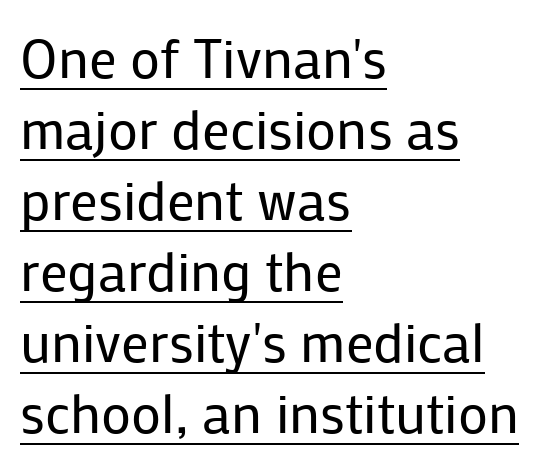
Q: Is the text bold? A: No.
Q: Is the text italic (slanted)? A: No, it is upright.
Q: Is the typeface a serif or a sans-serif typeface? A: Sans-serif.
Q: Is the text underlined? A: Yes.
Q: How is the paragraph aligned? A: Left-aligned.
Q: Is the spacing between letters normal or unusually wide? A: Normal.
Q: Is the spacing between lines tight, normal or loose? A: Normal.
Q: Width (condensed, normal, or wide)? A: Normal.
Q: Stroke contrast? A: Low.
Q: x-height? A: Medium.
Q: Monospaced? A: No.
